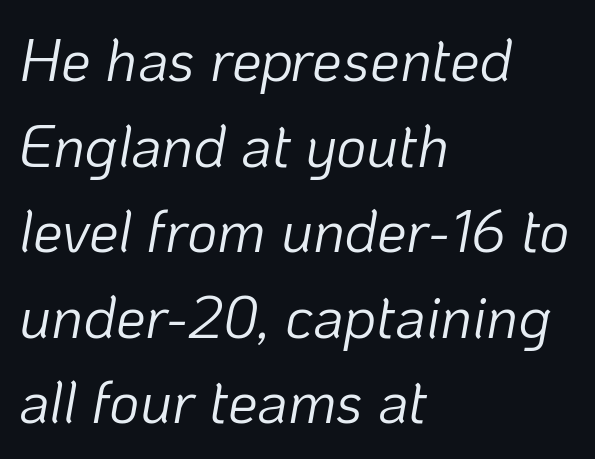
The image shows 59 px light type, italic (leaning right); set left-aligned, normal line spacing (1.45x), normal letter spacing, not underlined; low stroke contrast and a medium x-height.
